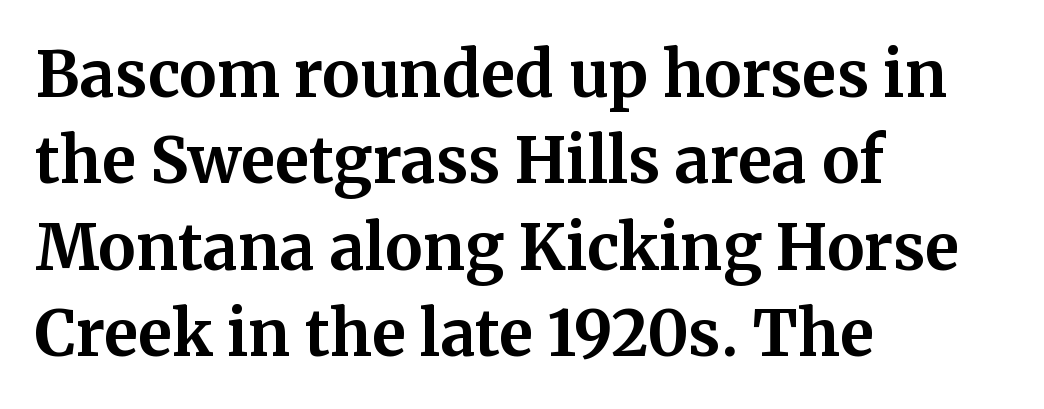
Q: Is the text bold? A: Yes.
Q: Is the text italic (slanted)? A: No, it is upright.
Q: Is the typeface a serif or a sans-serif typeface? A: Serif.
Q: Is the text underlined? A: No.
Q: How is the paragraph aligned? A: Left-aligned.
Q: Is the spacing between letters normal or unusually wide? A: Normal.
Q: Is the spacing between lines tight, normal or loose? A: Normal.
Q: Width (condensed, normal, or wide)? A: Normal.
Q: Stroke contrast? A: Medium.
Q: x-height? A: Medium.
Q: Monospaced? A: No.
